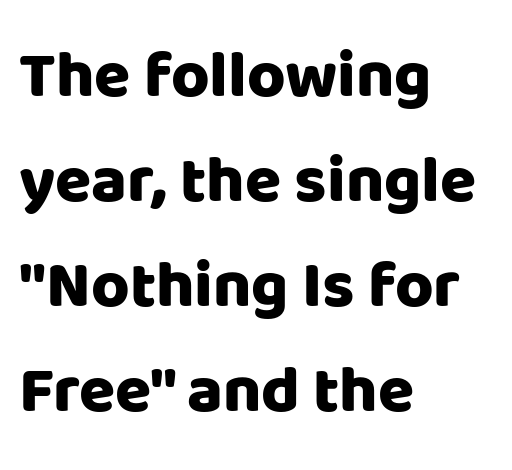
The image shows 66 px heavy sans-serif type, upright; set left-aligned, normal line spacing (1.59x), normal letter spacing, not underlined; low stroke contrast and a large x-height.
